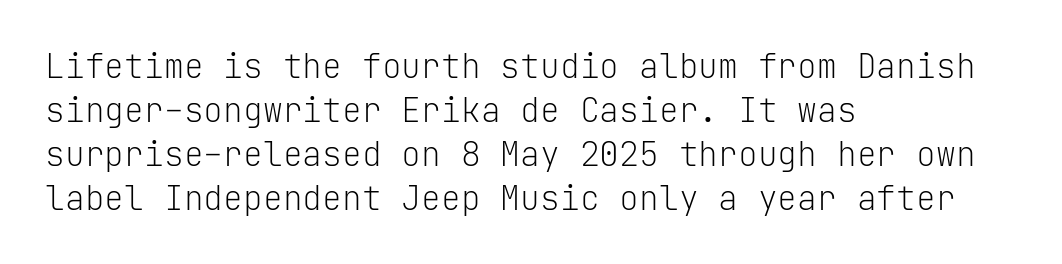
Interline gaps are of average width in this sample. The paragraph shown leans on its left margin. Glance below the letters and you will spot only blank space. This rendering leaves character spacing at its baseline value.
